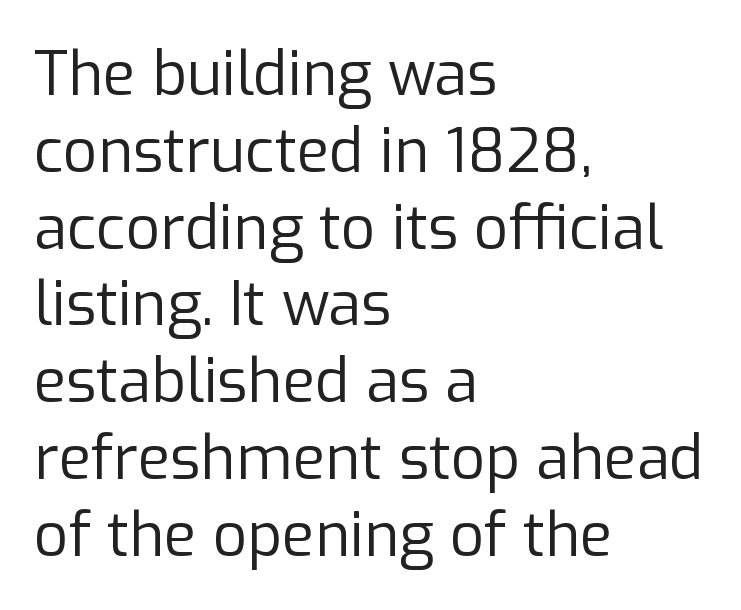
Q: Is the text bold? A: No.
Q: Is the text italic (slanted)? A: No, it is upright.
Q: Is the typeface a serif or a sans-serif typeface? A: Sans-serif.
Q: Is the text underlined? A: No.
Q: How is the paragraph aligned? A: Left-aligned.
Q: Is the spacing between letters normal or unusually wide? A: Normal.
Q: Is the spacing between lines tight, normal or loose? A: Normal.
Q: Width (condensed, normal, or wide)? A: Normal.
Q: Stroke contrast? A: Low.
Q: x-height? A: Medium.
Q: Monospaced? A: No.
